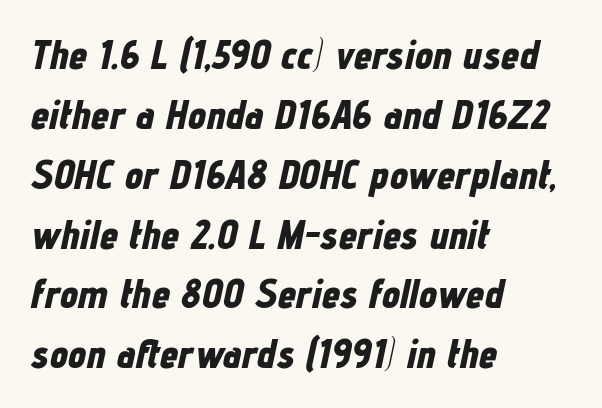
Q: Is the text bold? A: Yes.
Q: Is the text italic (slanted)? A: Yes, it leans right by about 12 degrees.
Q: Is the text underlined? A: No.
Q: How is the paragraph aligned? A: Left-aligned.
Q: Is the spacing between letters normal or unusually wide? A: Normal.
Q: Is the spacing between lines tight, normal or loose? A: Normal.
Q: Width (condensed, normal, or wide)? A: Condensed.
Q: Stroke contrast? A: Low.
Q: x-height? A: Medium.
Q: Monospaced? A: No.
